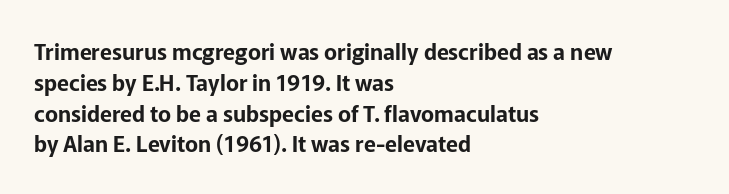
{"italic": "no", "underline": "no", "align": "left", "line_spacing": "normal", "line_spacing_ratio": 1.4, "letter_spacing": "normal", "letter_spacing_em": 0.0, "glyph_px": 22}
